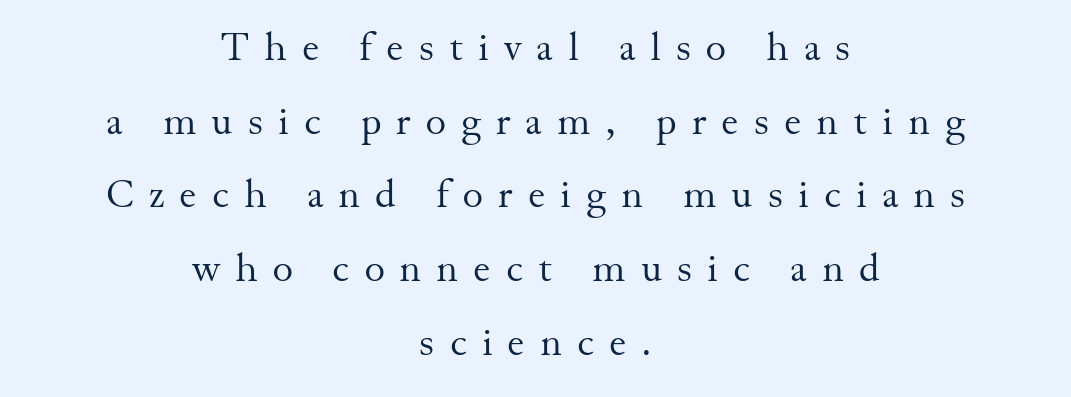
The image shows 39 px regular-weight serif type, upright; set centered, line spacing 1.89x, unusually wide letter spacing (+0.39 em), not underlined; medium stroke contrast and a small x-height.
